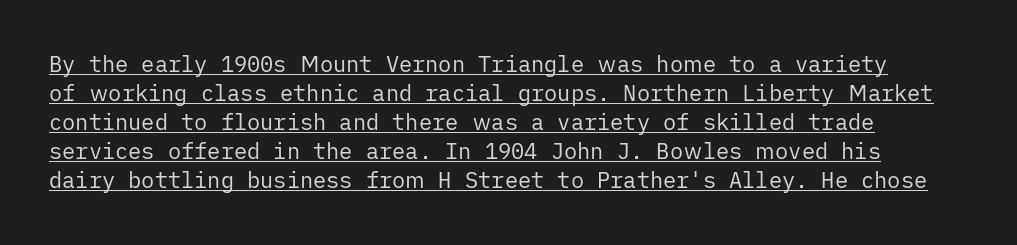
{"italic": "no", "bold": "no", "underline": "yes", "align": "left", "line_spacing": "normal", "line_spacing_ratio": 1.32, "letter_spacing": "normal", "letter_spacing_em": 0.0, "glyph_px": 22}
